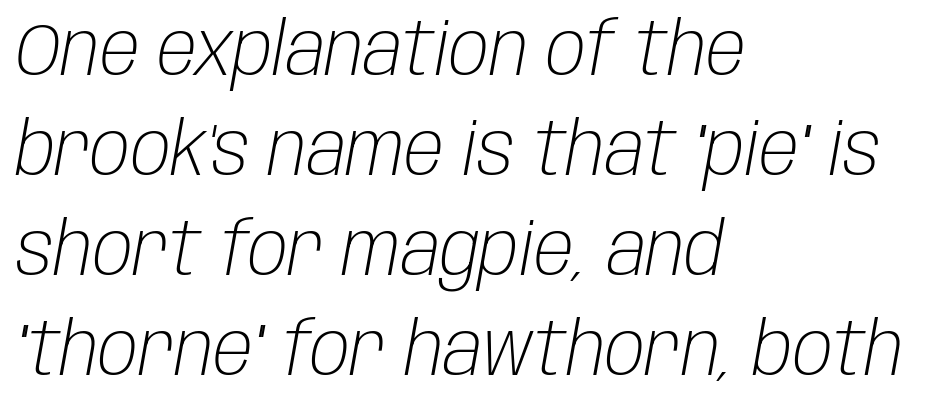
Q: Is the text bold? A: No.
Q: Is the text italic (slanted)? A: Yes, it leans right by about 10 degrees.
Q: Is the text underlined? A: No.
Q: How is the paragraph aligned? A: Left-aligned.
Q: Is the spacing between letters normal or unusually wide? A: Normal.
Q: Is the spacing between lines tight, normal or loose? A: Normal.
Q: Width (condensed, normal, or wide)? A: Condensed.
Q: Stroke contrast? A: Low.
Q: x-height? A: Large.
Q: Monospaced? A: No.
